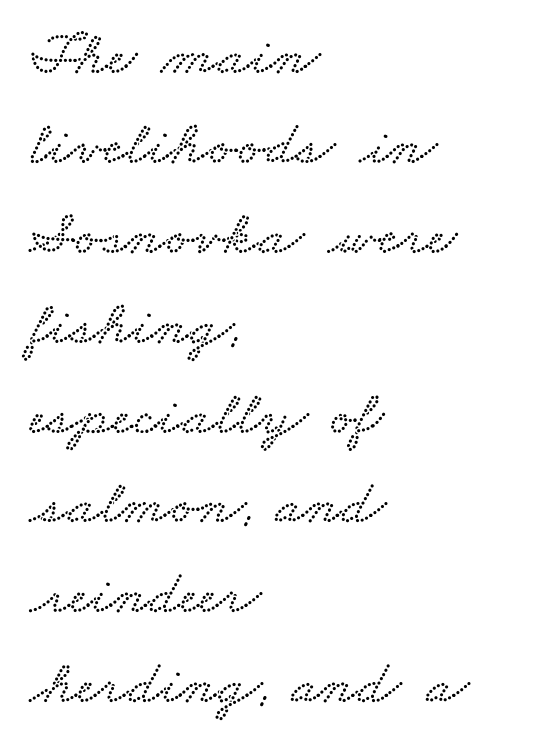
Q: Is the text underlined? A: No.
Q: How is the paragraph aligned? A: Left-aligned.
Q: Is the spacing between letters normal or unusually wide? A: Normal.
Q: Is the spacing between lines tight, normal or loose? A: Normal.
Q: Width (condensed, normal, or wide)? A: Wide.
Q: Stroke contrast? A: Low.
Q: x-height? A: Small.
Q: Monospaced? A: No.
